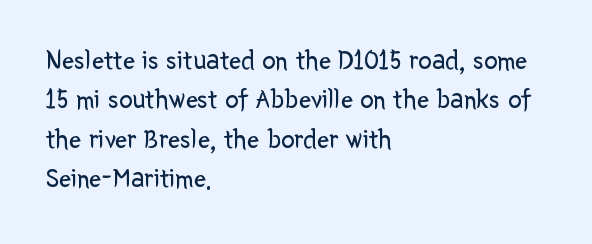
{"italic": "no", "bold": "no", "underline": "no", "align": "left", "line_spacing": "normal", "line_spacing_ratio": 1.46, "letter_spacing": "normal", "letter_spacing_em": 0.0, "glyph_px": 27}
